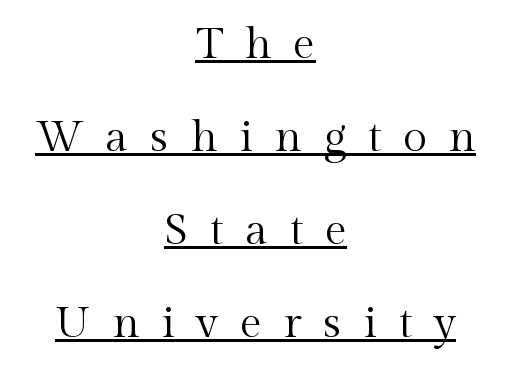
{"serif": "yes", "italic": "no", "bold": "no", "weight": "regular", "width": "normal", "x_height": "medium", "monospaced": "no", "underline": "yes", "align": "center", "line_spacing": "loose", "line_spacing_ratio": 2.11, "letter_spacing": "wide", "letter_spacing_em": 0.49, "glyph_px": 44}
